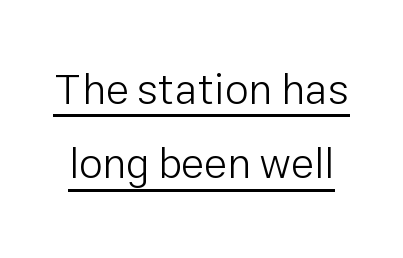
The image shows 43 px light sans-serif type, upright; set line spacing 1.73x, normal letter spacing, underlined; low stroke contrast and a medium x-height.
